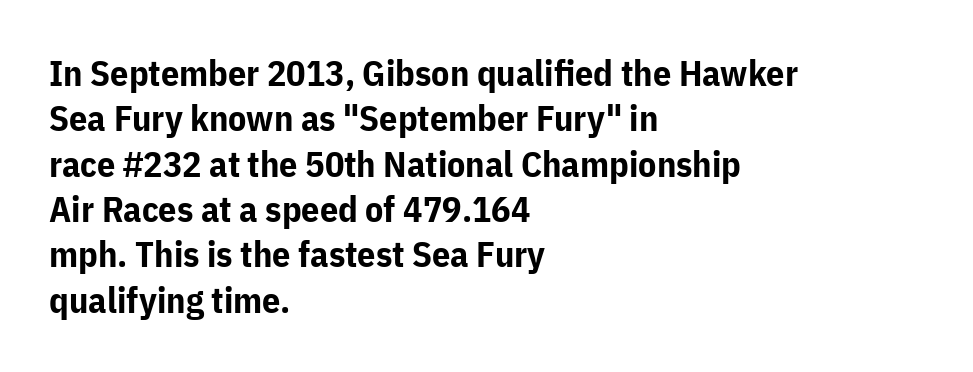
The image shows 36 px bold sans-serif type, upright; set left-aligned, normal line spacing (1.26x), normal letter spacing, not underlined; low stroke contrast and a medium x-height.
